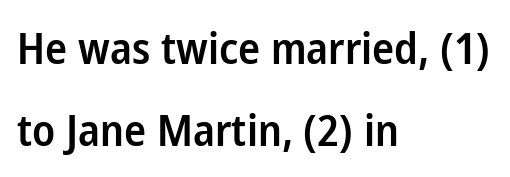
The image shows 44 px semibold, condensed sans-serif type, upright; set left-aligned, line spacing 1.87x, normal letter spacing, not underlined; low stroke contrast and a medium x-height.
